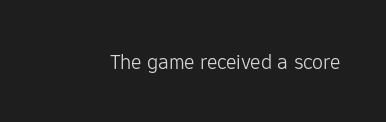
The space directly below the letters is spotless. Quick note: not italic, upright. The line texture is even and compact thanks to regular tracking. These glyphs show unthickened strokes, regular width or finer.
